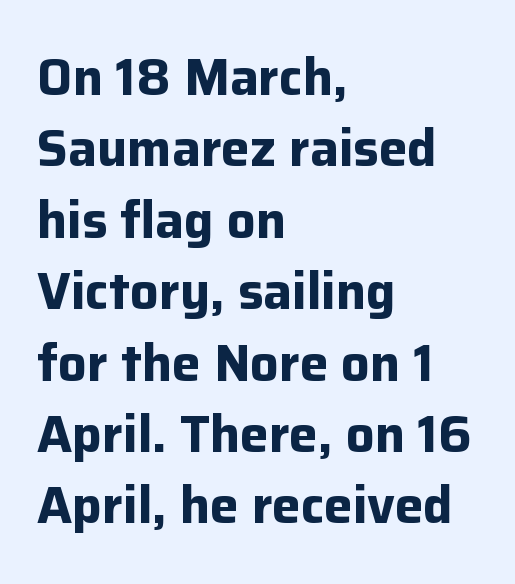
Style check: upright. Looks like regular typesetting: each glyph gets only the width it needs. One glance says typical: line gaps are just what's usual. This sample uses plain, unmodified letter spacing. Bare-footed words on every line. One-word summary of the alignment: left.
